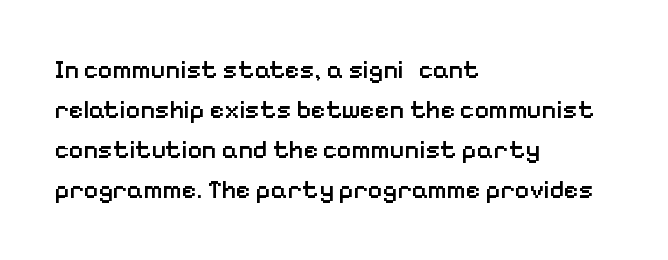
Each glyph is drawn with semibold strokes, heavier than normal yet not fully bold. Students, note that the glyphs here touch the page at normal intervals. Posture: vertical. A classic flush-left, rag-right setting is used for this passage. Does the leading feel generous? No, just average. Descenders hang freely into open space.
